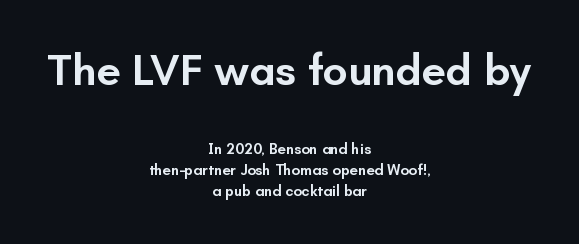
The image shows 44 px semibold sans-serif type, upright; set centered, normal line spacing (1.39x), normal letter spacing, not underlined; the first (top) block is 2.93x larger; low stroke contrast and a small x-height.
